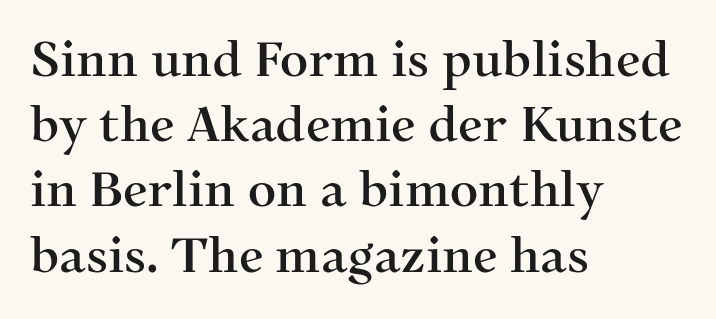
{"serif": "yes", "italic": "no", "width": "normal", "stroke_contrast": "medium", "x_height": "medium", "monospaced": "no", "underline": "no", "align": "left", "line_spacing": "normal", "line_spacing_ratio": 1.33, "letter_spacing": "normal", "letter_spacing_em": 0.0, "glyph_px": 49}
